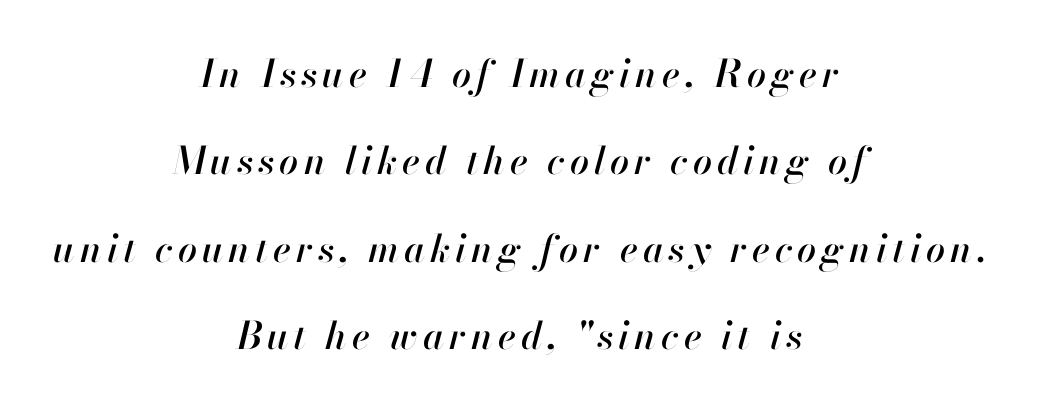
The image shows 38 px text type, italic (leaning right); set centered, loose line spacing (2.3x), not underlined; high stroke contrast and a small x-height.
